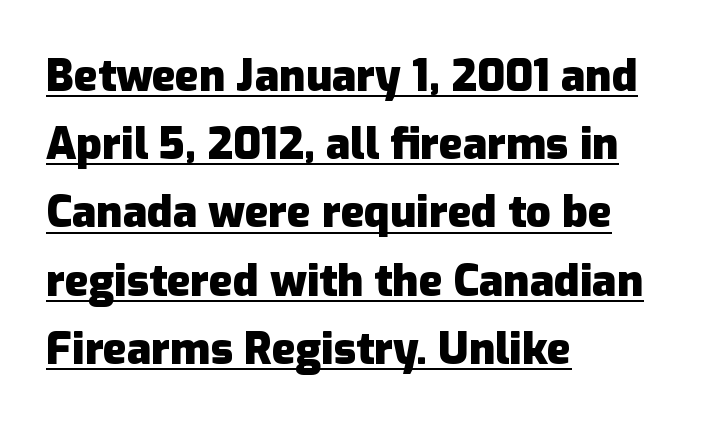
Q: Is the text bold? A: Yes.
Q: Is the text italic (slanted)? A: No, it is upright.
Q: Is the typeface a serif or a sans-serif typeface? A: Sans-serif.
Q: Is the text underlined? A: Yes.
Q: How is the paragraph aligned? A: Left-aligned.
Q: Is the spacing between letters normal or unusually wide? A: Normal.
Q: Is the spacing between lines tight, normal or loose? A: Normal.
Q: Width (condensed, normal, or wide)? A: Normal.
Q: Stroke contrast? A: Low.
Q: x-height? A: Medium.
Q: Monospaced? A: No.
